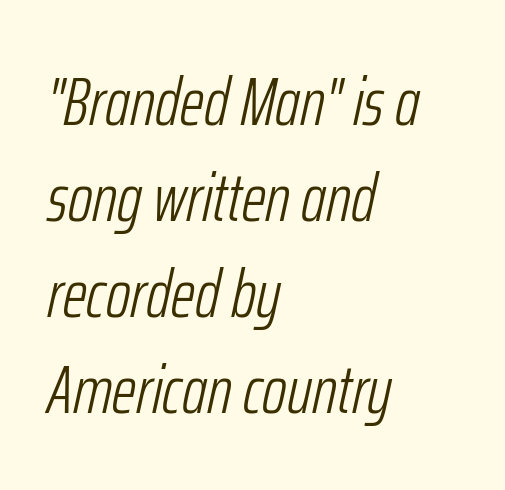
The image shows 68 px light, condensed type, italic (leaning right); set left-aligned, normal line spacing (1.41x), normal letter spacing, not underlined; low stroke contrast and a medium x-height.
